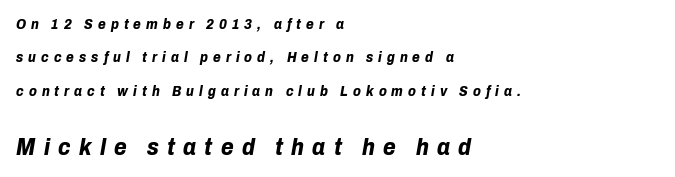
The sample has been set heavy, in full bold. These lines have a slow, spaced-out rhythm from letter to letter. The lines are quadded left. Leading is clearly above the norm, producing a sparse column. Underline: absent.
